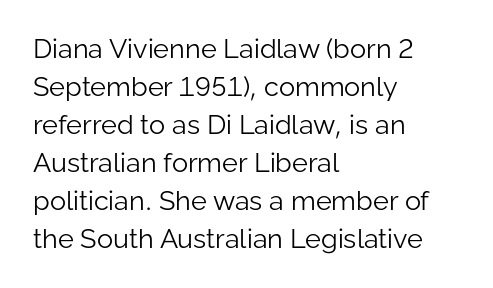
The image shows 27 px text type, upright; set left-aligned, normal line spacing (1.41x), normal letter spacing, not underlined.
